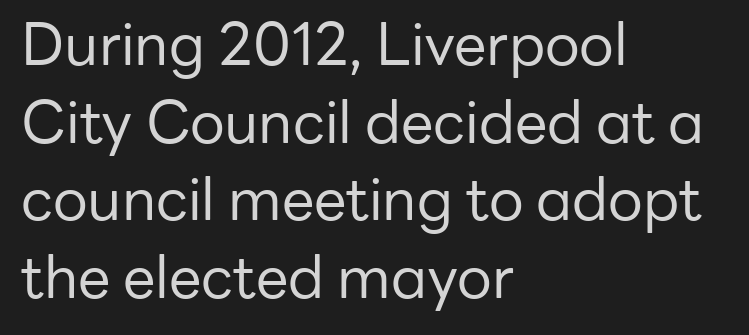
Standard letterfit; no display-style spreading of the glyphs. In terms of posture, this sample is upright. Descenders are the only things crossing below the line. Reading down the block, your eye returns to a fixed left position each line. The typeface has the unassuming heft of standard copy or less.
